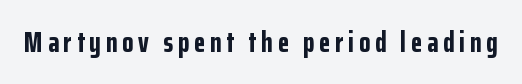
The image shows 29 px bold, condensed sans-serif type, upright; set not underlined; low stroke contrast and a medium x-height.
